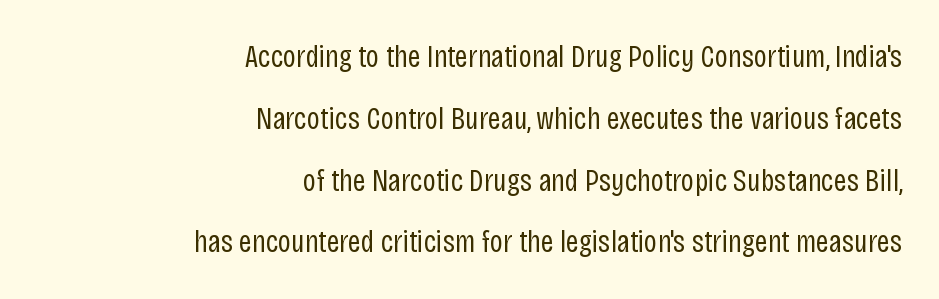
The image shows 32 px regular-weight, condensed sans-serif type, upright; set right-aligned, loose line spacing (1.93x), normal letter spacing, not underlined; low stroke contrast and a large x-height.
